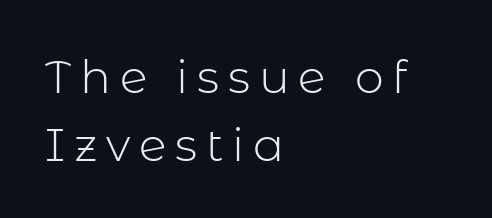
{"serif": "no", "italic": "no", "bold": "no", "weight": "light", "width": "normal", "stroke_contrast": "low", "x_height": "medium", "monospaced": "no", "underline": "no", "align": "left", "line_spacing": "normal", "line_spacing_ratio": 1.47, "glyph_px": 46}
